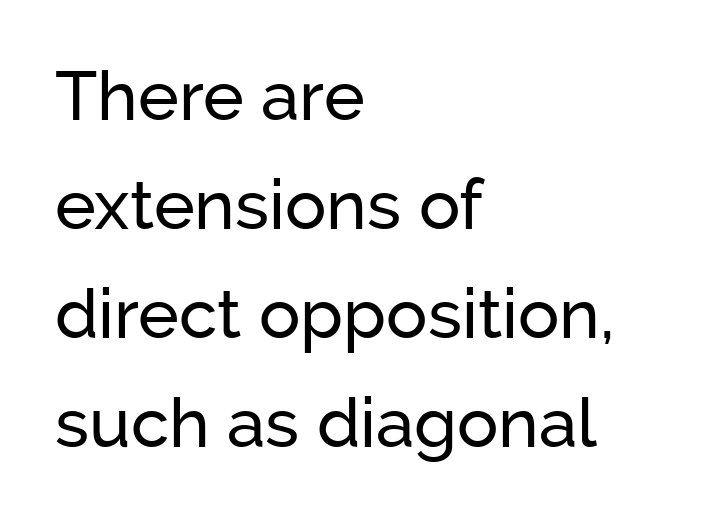
The image shows 69 px sans-serif type, upright; set left-aligned, normal line spacing (1.58x), normal letter spacing, not underlined; low stroke contrast and a medium x-height.
